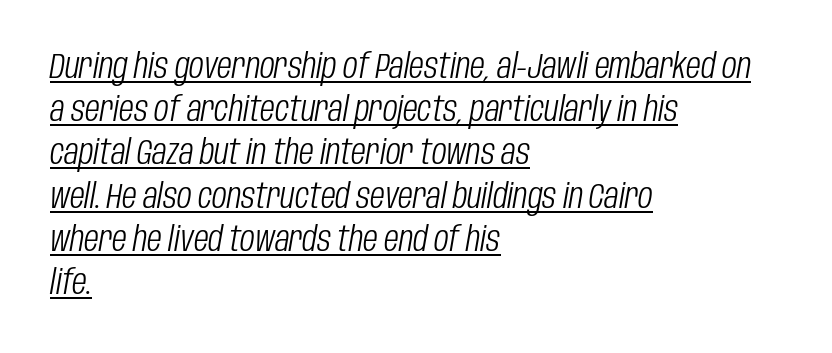
Q: Is the text bold? A: No.
Q: Is the text italic (slanted)? A: Yes, it leans right by about 10 degrees.
Q: Is the text underlined? A: Yes.
Q: How is the paragraph aligned? A: Left-aligned.
Q: Is the spacing between letters normal or unusually wide? A: Normal.
Q: Is the spacing between lines tight, normal or loose? A: Normal.
Q: Width (condensed, normal, or wide)? A: Condensed.
Q: Stroke contrast? A: Low.
Q: x-height? A: Large.
Q: Monospaced? A: No.
